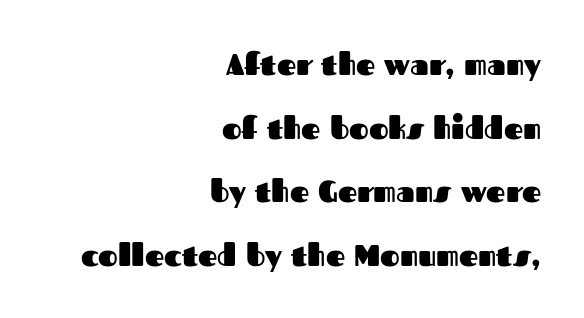
Q: Is the text bold? A: Yes.
Q: Is the text italic (slanted)? A: No, it is upright.
Q: Is the typeface a serif or a sans-serif typeface? A: Sans-serif.
Q: Is the text underlined? A: No.
Q: How is the paragraph aligned? A: Right-aligned.
Q: Is the spacing between letters normal or unusually wide? A: Normal.
Q: Is the spacing between lines tight, normal or loose? A: Loose.
Q: Width (condensed, normal, or wide)? A: Normal.
Q: Stroke contrast? A: Medium.
Q: x-height? A: Medium.
Q: Monospaced? A: No.
